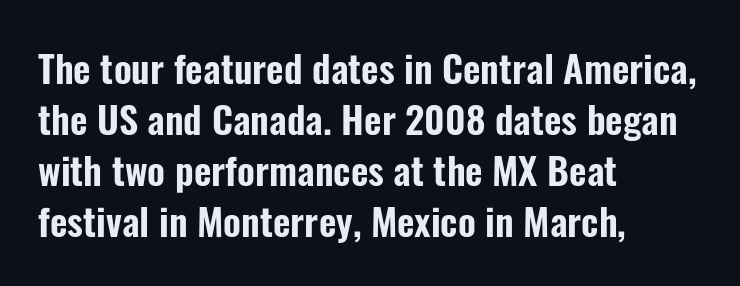
The image shows 38 px condensed sans-serif type, upright; set left-aligned, normal line spacing (1.34x), normal letter spacing, not underlined; low stroke contrast and a medium x-height.
